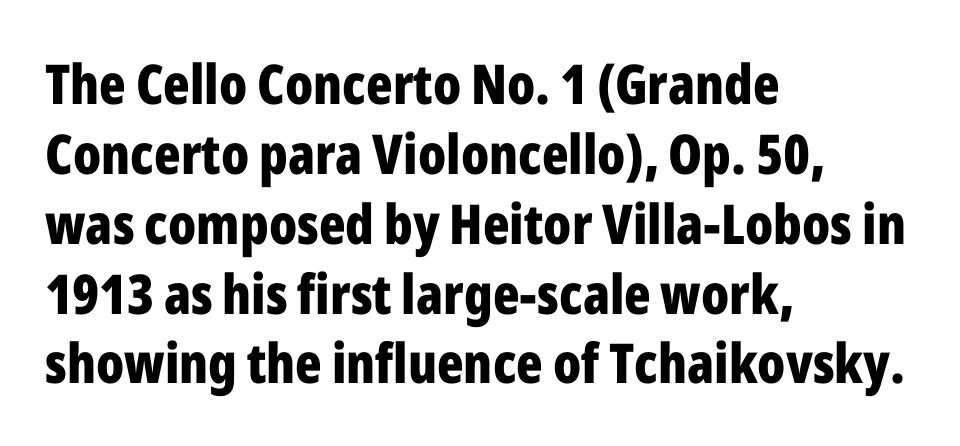
On the weight axis this lands at bold, roughly 700. Compared with a centered layout, this one pins lines to the left instead. Posture: straight, roman, zero tilt. The letters sit at their default tracking, neither squeezed nor spread. Nothing sits at the stroke ends, so this counts as sans-serif. Character widths vary here, with narrow letters taking less room than wide ones.
